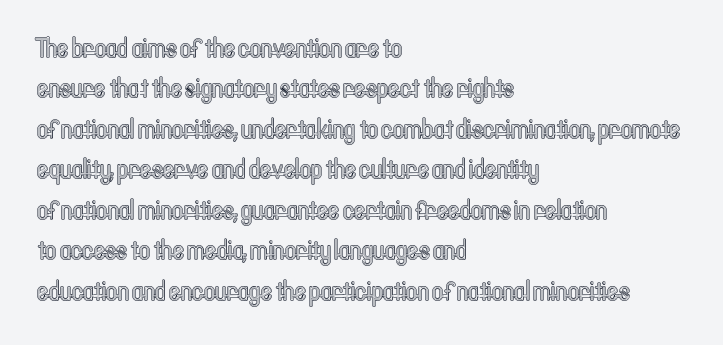
{"italic": "no", "underline": "no", "align": "left", "line_spacing": "normal", "line_spacing_ratio": 1.5, "letter_spacing": "normal", "letter_spacing_em": 0.0, "glyph_px": 27}
